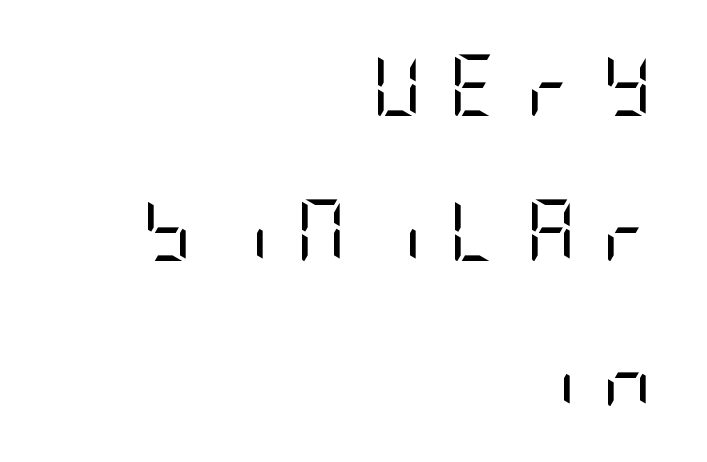
Q: Is the text bold? A: No.
Q: Is the text italic (slanted)? A: No, it is upright.
Q: Is the typeface a serif or a sans-serif typeface? A: Sans-serif.
Q: Is the text underlined? A: No.
Q: How is the paragraph aligned? A: Right-aligned.
Q: Is the spacing between letters normal or unusually wide? A: Unusually wide.
Q: Is the spacing between lines tight, normal or loose? A: Loose.
Q: Width (condensed, normal, or wide)? A: Condensed.
Q: Stroke contrast? A: Low.
Q: x-height? A: Large.
